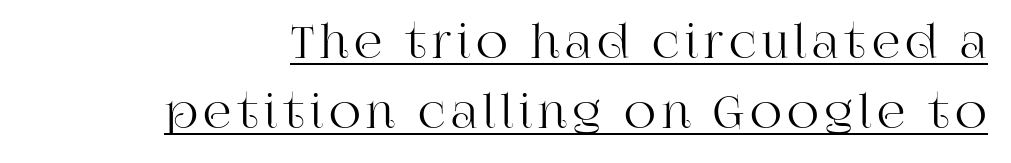
{"serif": "yes", "italic": "no", "width": "normal", "stroke_contrast": "high", "x_height": "large", "monospaced": "no", "underline": "yes", "line_spacing": "normal", "line_spacing_ratio": 1.59, "glyph_px": 44}
